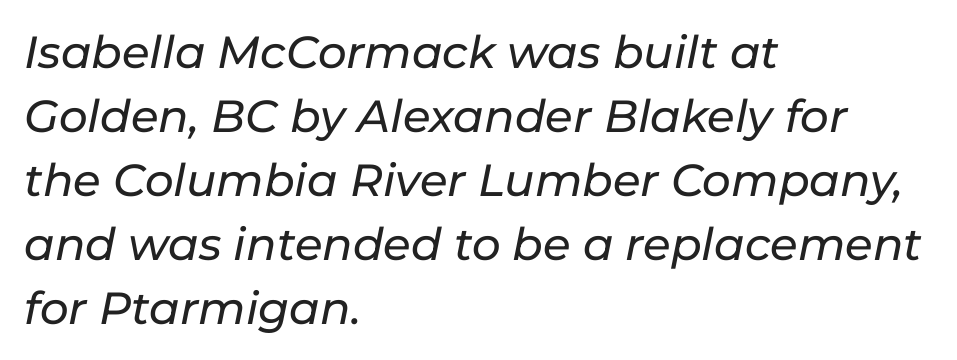
The image shows 45 px text type, italic (leaning right); set left-aligned, normal line spacing (1.42x), normal letter spacing, not underlined; low stroke contrast and a medium x-height.
